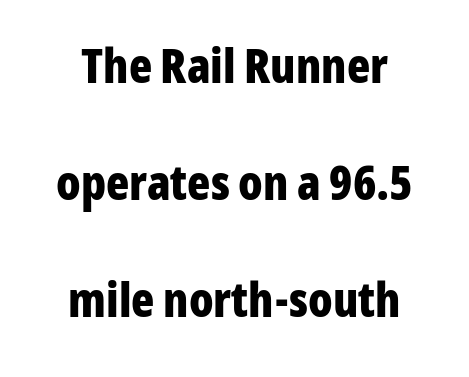
{"serif": "no", "italic": "no", "bold": "yes", "weight": "bold", "width": "condensed", "stroke_contrast": "low", "x_height": "medium", "monospaced": "no", "underline": "no", "line_spacing": "loose", "line_spacing_ratio": 2.44, "letter_spacing": "normal", "letter_spacing_em": 0.0, "glyph_px": 48}
